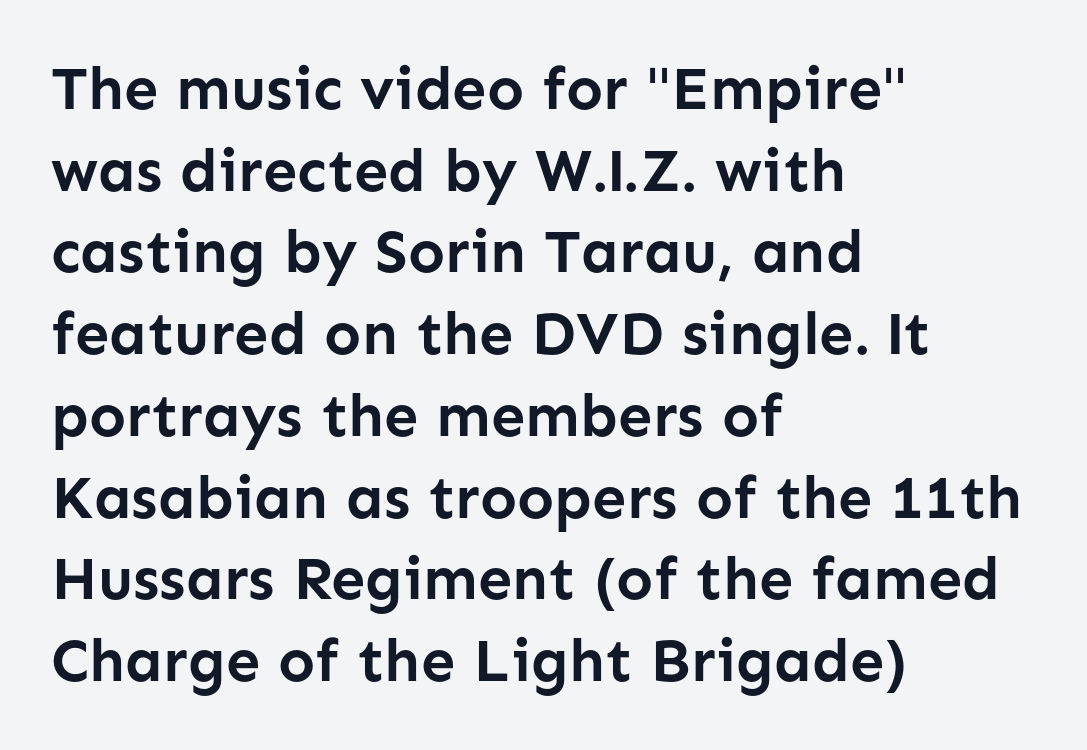
{"serif": "no", "italic": "no", "bold": "yes", "weight": "semibold", "width": "normal", "stroke_contrast": "low", "x_height": "medium", "monospaced": "no", "underline": "no", "align": "left", "line_spacing": "normal", "line_spacing_ratio": 1.34, "letter_spacing": "normal", "letter_spacing_em": 0.0, "glyph_px": 61}
